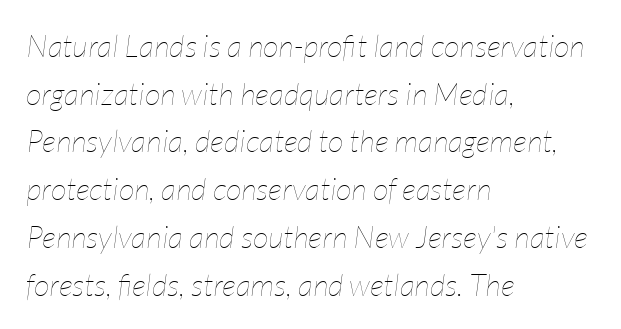
{"italic": "yes", "lean": "right", "slant_degrees": 7, "bold": "no", "weight": "thin", "width": "condensed", "stroke_contrast": "low", "x_height": "medium", "monospaced": "no", "underline": "no", "align": "left", "line_spacing": "normal", "line_spacing_ratio": 1.54, "letter_spacing": "normal", "letter_spacing_em": 0.0, "glyph_px": 31}
